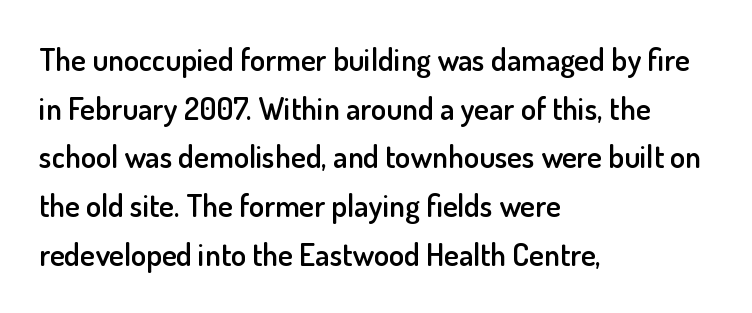
{"serif": "no", "italic": "no", "bold": "semi", "weight": "semibold", "width": "normal", "stroke_contrast": "low", "x_height": "small", "monospaced": "no", "underline": "no", "align": "left", "line_spacing": "normal", "line_spacing_ratio": 1.57, "letter_spacing": "normal", "letter_spacing_em": 0.0, "glyph_px": 31}
